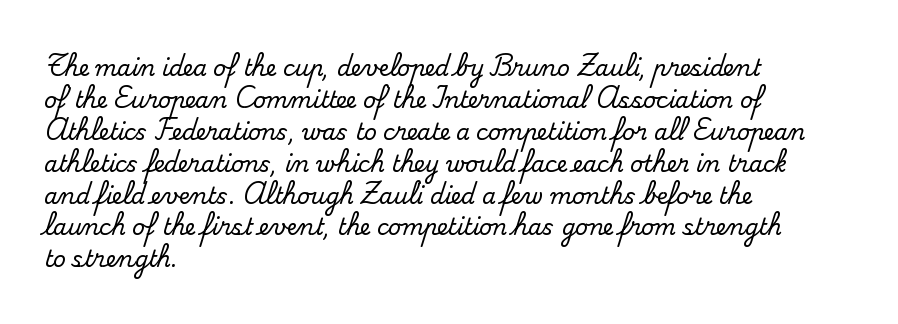
The image shows 22 px text type; set left-aligned, normal line spacing (1.45x), normal letter spacing, not underlined.
